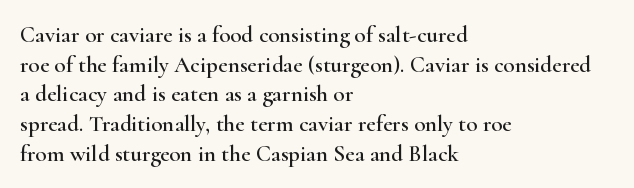
Descenders are the only things crossing below the line. A classic flush-left, rag-right setting is used for this passage. Upright lettering throughout. Quick note: interline space is typical. Letter spacing: default.
